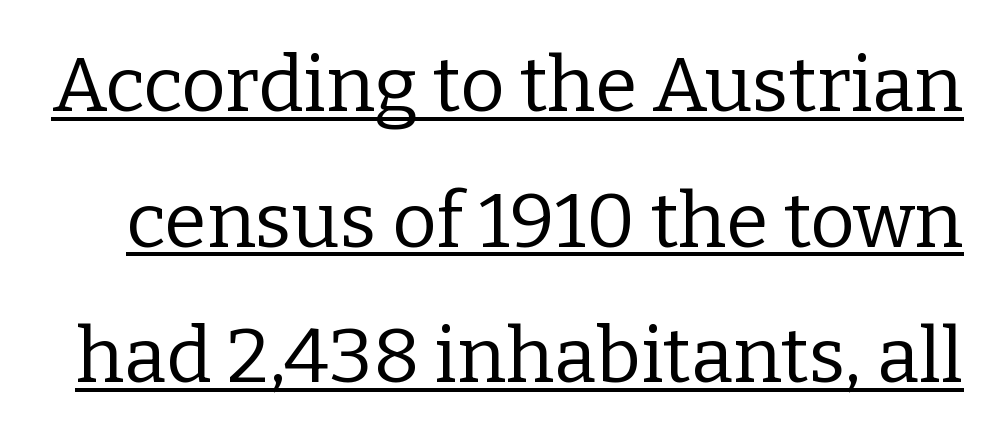
{"serif": "yes", "italic": "no", "bold": "no", "weight": "regular", "width": "normal", "stroke_contrast": "low", "x_height": "medium", "monospaced": "no", "underline": "yes", "line_spacing_ratio": 1.76, "letter_spacing": "normal", "letter_spacing_em": 0.0, "glyph_px": 77}
